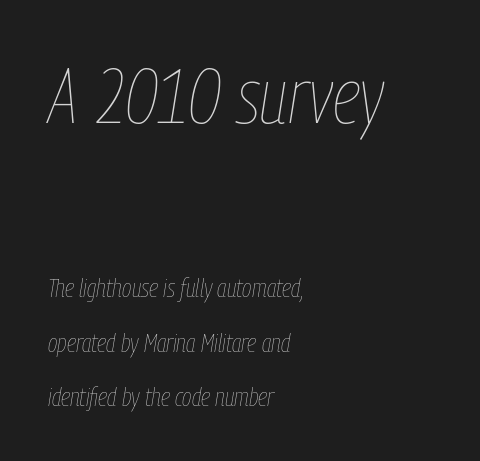
A typesetter would call this proportional, since set widths differ per character. The characters are drawn with everyday or finer stroke widths. Each new line begins a long way beneath the previous one. You get the large type first, then a drop to smaller type. Plain, unruled lines of type. Looking at the ascenders, they clearly lean.
